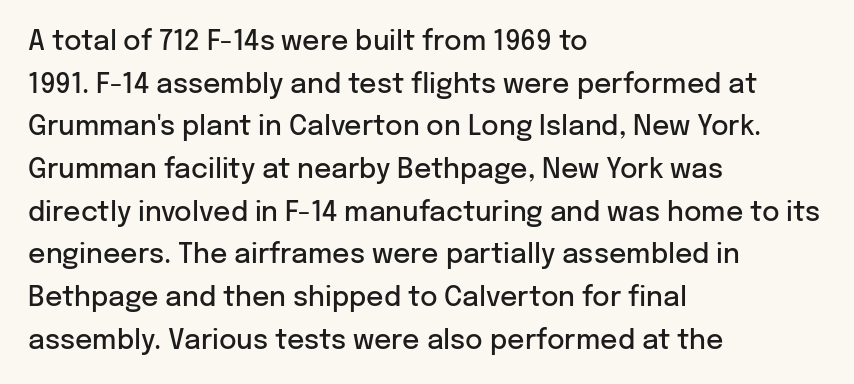
The characters look somewhat weighty, a semibold short of true bold. This sample uses an upright cut, with every glyph sitting square on the baseline. The horizontal fit of the characters is conventional and even. The ragged edge is on the right, which tells us the setting is flush left. This block has exactly the height ordinary leading produces. Glance below the letters and you will spot only blank space.
